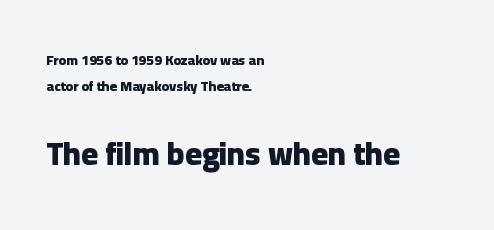
Classification — sans serif. Look at the glyph heights: the lower group is clearly the bigger setting. Teacher's note: observe the even left margin — that is flush-left alignment. Note the varied advance widths — an 'i' is clearly narrower than an 'm'. Every character sits straight up, as roman type does. Each word holds together tightly as a unit, with standard inter-letter gaps.
